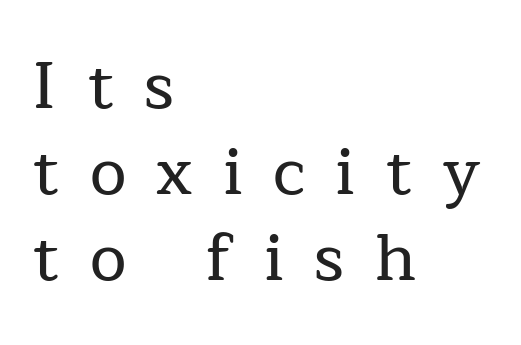
The image shows 66 px serif type, upright; set left-aligned, normal line spacing (1.3x), unusually wide letter spacing (+0.46 em), not underlined; low stroke contrast and a medium x-height.
